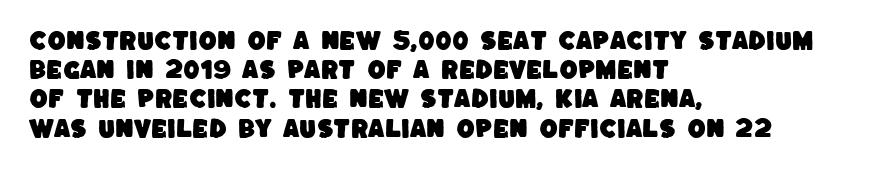
The gaps between neighbouring characters are ordinary and unremarkable. Compared with a centered layout, this one pins lines to the left instead. Decoration check: the copy has no underline. Baseline-to-baseline distance is the conventional proportion of letter height.
